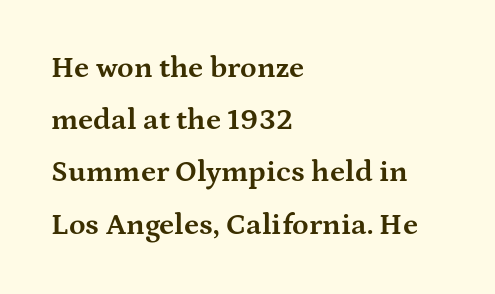
The image shows 30 px bold, wide serif type, upright; set left-aligned, line spacing 1.74x, normal letter spacing, not underlined; medium stroke contrast and a medium x-height.
